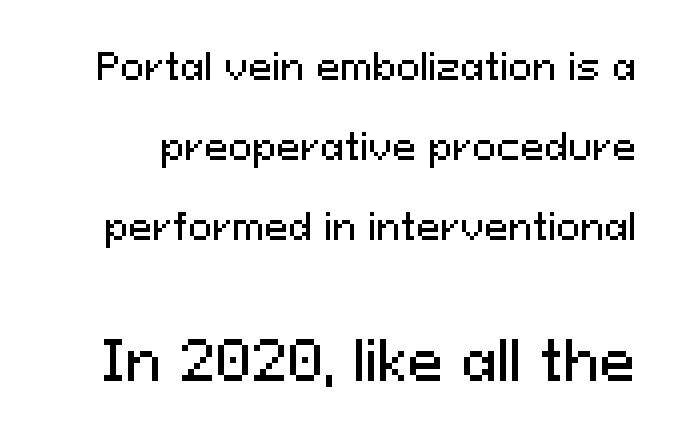
Q: Is the text italic (slanted)? A: No, it is upright.
Q: Is the typeface a serif or a sans-serif typeface? A: Sans-serif.
Q: Is the text underlined? A: No.
Q: Is the spacing between letters normal or unusually wide? A: Normal.
Q: Is the spacing between lines tight, normal or loose? A: Loose.
Q: Which block of text is set in a larger size, the first (top) or the second (bottom)? A: The second (bottom) one.
Q: Width (condensed, normal, or wide)? A: Normal.
Q: Stroke contrast? A: Medium.
Q: x-height? A: Medium.
Q: Monospaced? A: No.
